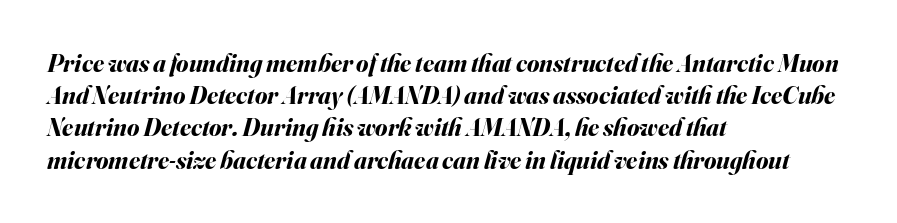
{"italic": "yes", "lean": "right", "slant_degrees": 16, "bold": "yes", "underline": "no", "align": "left", "line_spacing": "normal", "line_spacing_ratio": 1.29, "letter_spacing": "normal", "letter_spacing_em": 0.0, "glyph_px": 25}
